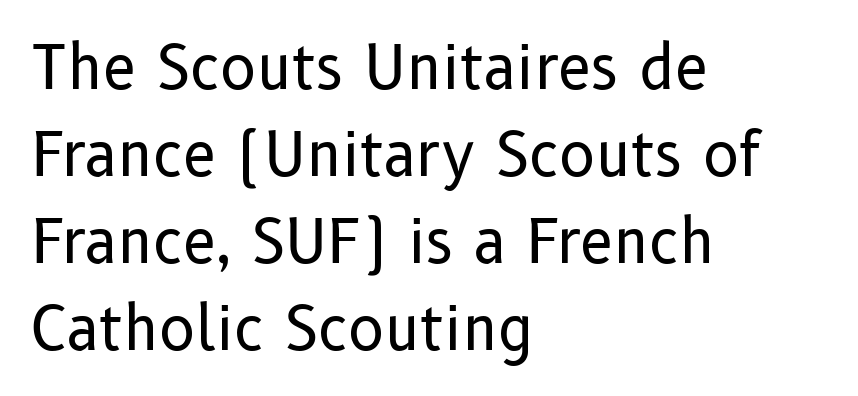
{"serif": "no", "italic": "no", "bold": "no", "weight": "regular", "width": "normal", "stroke_contrast": "low", "x_height": "medium", "monospaced": "no", "underline": "no", "align": "left", "line_spacing": "normal", "line_spacing_ratio": 1.45, "letter_spacing": "normal", "letter_spacing_em": 0.0, "glyph_px": 60}
